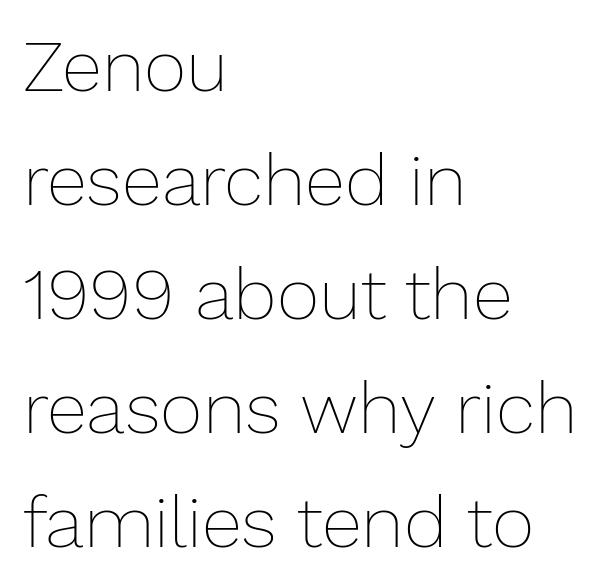
The image shows 73 px thin type, upright; set left-aligned, normal line spacing (1.56x), normal letter spacing, not underlined; low stroke contrast and a medium x-height.
